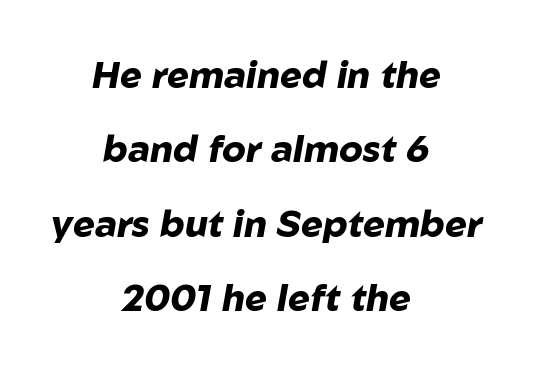
The image shows 37 px heavy type, italic (leaning right); set centered, loose line spacing (2.01x), normal letter spacing, not underlined; low stroke contrast and a medium x-height.
